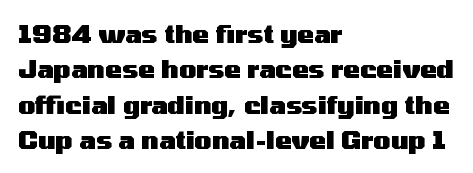
{"italic": "no", "bold": "yes", "underline": "no", "align": "left", "line_spacing": "normal", "line_spacing_ratio": 1.42, "letter_spacing": "normal", "letter_spacing_em": 0.0, "glyph_px": 25}
